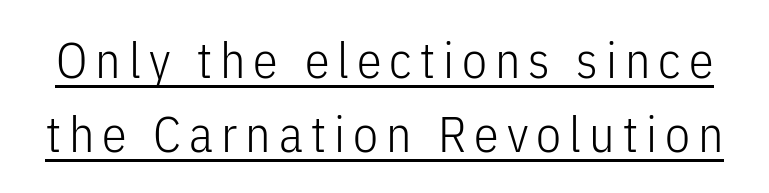
The image shows 50 px light, condensed sans-serif type, upright; set normal line spacing (1.49x), underlined; low stroke contrast and a medium x-height.
